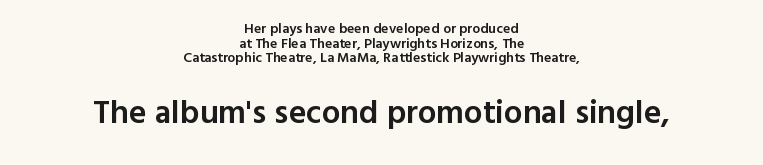
The image shows 33 px semibold sans-serif type, upright; set centered, tight line spacing (1.05x), normal letter spacing, not underlined; the second (bottom) block is 2.36x larger; a medium x-height.
